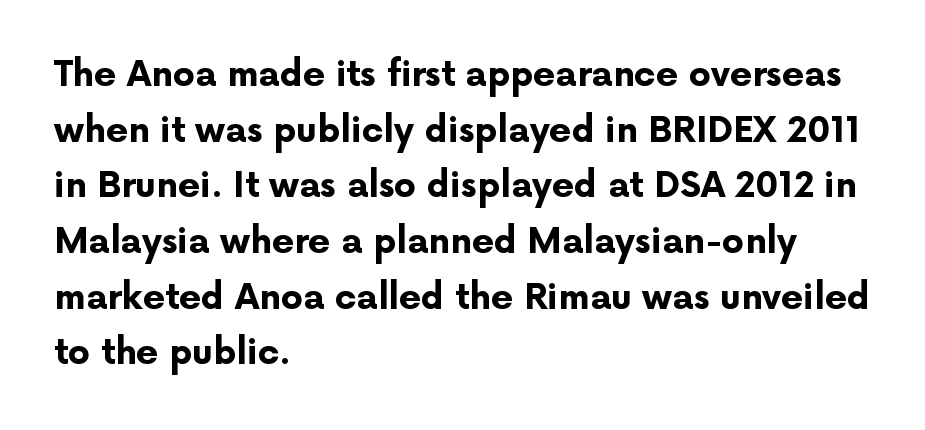
This sample has the flowing, uneven cadence of proportional lettering. The strokes are fattened all the way to bold. Here the glyphs are tracked normally, forming tight word shapes. Just letters on the line, the space beneath them empty. Regarding leading, the lines here are spaced in the standard way.
